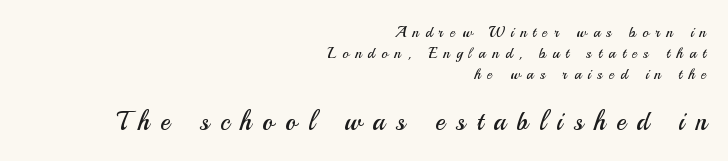
The type is letterspaced generously, with wide tracking. Reading down the block, your eye finds every line finishing at a fixed right position. Compare the two chunks: the lower has the greater cap height. Descender tails drop into unmarked territory. Line spacing here is normal.
